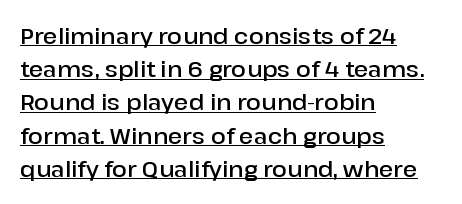
Q: Is the text bold? A: Semi-bold.
Q: Is the text italic (slanted)? A: No, it is upright.
Q: Is the text underlined? A: Yes.
Q: How is the paragraph aligned? A: Left-aligned.
Q: Is the spacing between letters normal or unusually wide? A: Normal.
Q: Is the spacing between lines tight, normal or loose? A: Normal.
